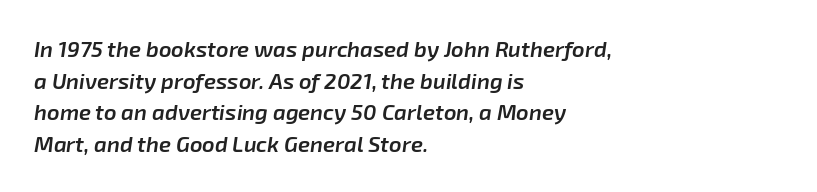
The image shows 22 px text type, italic (leaning right); set left-aligned, normal line spacing (1.44x), normal letter spacing, not underlined.
